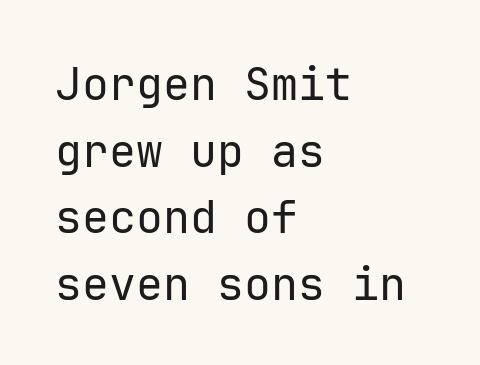
{"serif": "no", "italic": "no", "bold": "no", "weight": "regular", "width": "normal", "stroke_contrast": "low", "x_height": "medium", "monospaced": "yes", "underline": "no", "align": "left", "line_spacing": "normal", "line_spacing_ratio": 1.48, "letter_spacing": "normal", "letter_spacing_em": 0.0, "glyph_px": 45}
